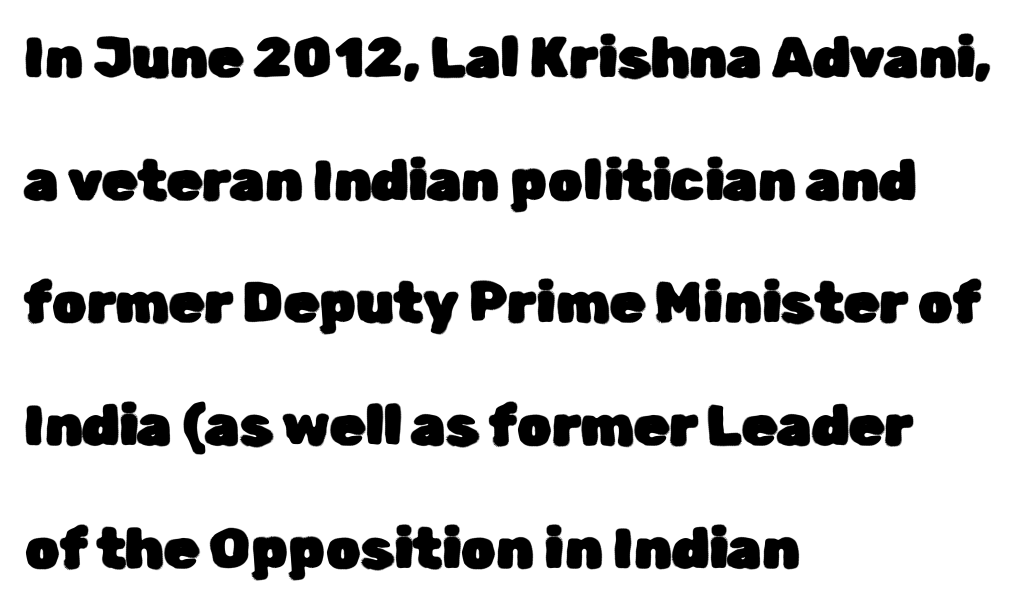
Q: Is the text italic (slanted)? A: No, it is upright.
Q: Is the typeface a serif or a sans-serif typeface? A: Sans-serif.
Q: Is the text underlined? A: No.
Q: How is the paragraph aligned? A: Left-aligned.
Q: Is the spacing between letters normal or unusually wide? A: Normal.
Q: Is the spacing between lines tight, normal or loose? A: Loose.
Q: Width (condensed, normal, or wide)? A: Normal.
Q: Stroke contrast? A: Low.
Q: x-height? A: Medium.
Q: Monospaced? A: No.
